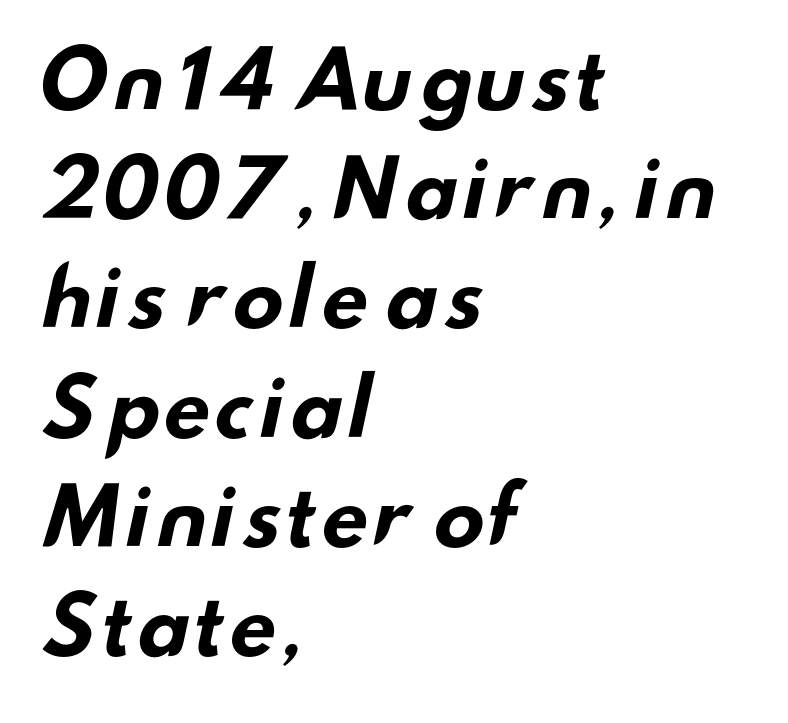
{"serif": "no", "bold": "yes", "weight": "bold", "width": "wide", "stroke_contrast": "low", "x_height": "small", "monospaced": "no", "underline": "no", "align": "left", "line_spacing": "normal", "line_spacing_ratio": 1.4, "letter_spacing": "normal", "letter_spacing_em": 0.0, "glyph_px": 78}
